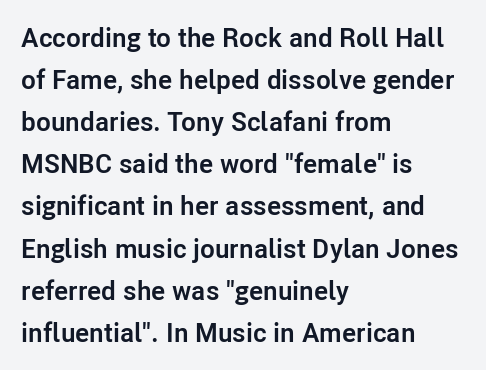
Nothing unusual about the tracking: characters are spaced as the font intends. Layout note: lines flush left. Does the lettering tilt? It doesn't — this is upright. The characters look thick and weighty, a clear bold. If you measured baseline to baseline, you'd find a middling distance. Underlining? Definitely not there.
